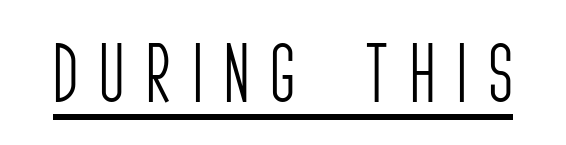
Grotesque or geometric, the face here clearly has no serifs. The specimen includes a rule beneath the text block's lines. In terms of posture, this sample is upright. Ink coverage per letter is moderate at most. Is the letter spacing exaggerated? Yes — the characters are pushed far apart.
